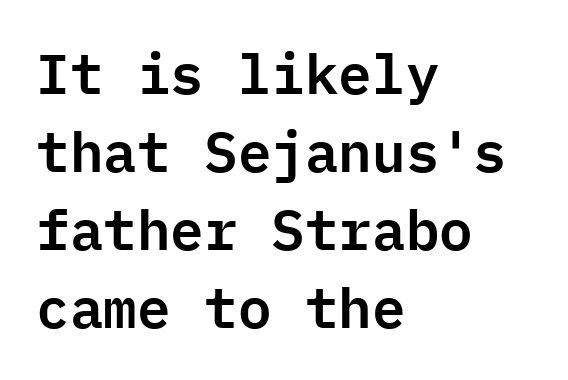
Q: Is the text italic (slanted)? A: No, it is upright.
Q: Is the typeface a serif or a sans-serif typeface? A: Sans-serif.
Q: Is the text underlined? A: No.
Q: How is the paragraph aligned? A: Left-aligned.
Q: Is the spacing between letters normal or unusually wide? A: Normal.
Q: Is the spacing between lines tight, normal or loose? A: Normal.
Q: Width (condensed, normal, or wide)? A: Normal.
Q: Stroke contrast? A: Low.
Q: x-height? A: Medium.
Q: Monospaced? A: Yes.
